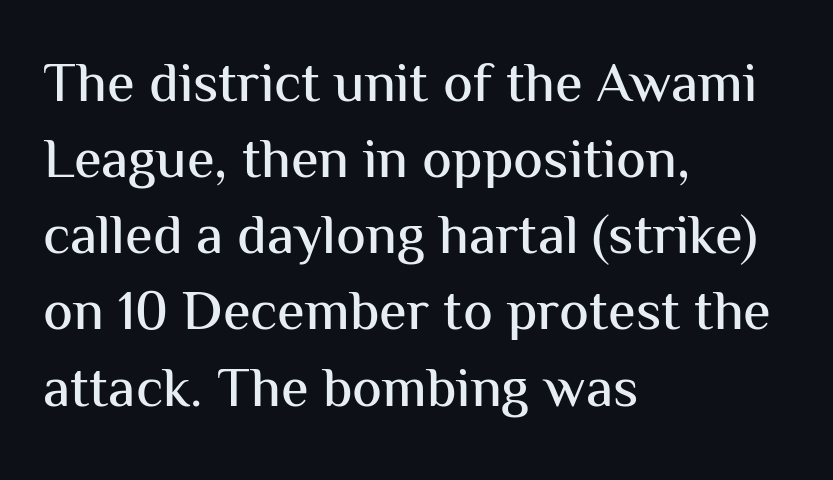
This is roman type, the default non-slanted kind. Between one letter and the next there's only the usual sliver of space. Each letter's strokes conclude bluntly, with no projecting serifs. Each new line begins a customary step beneath the previous one.
